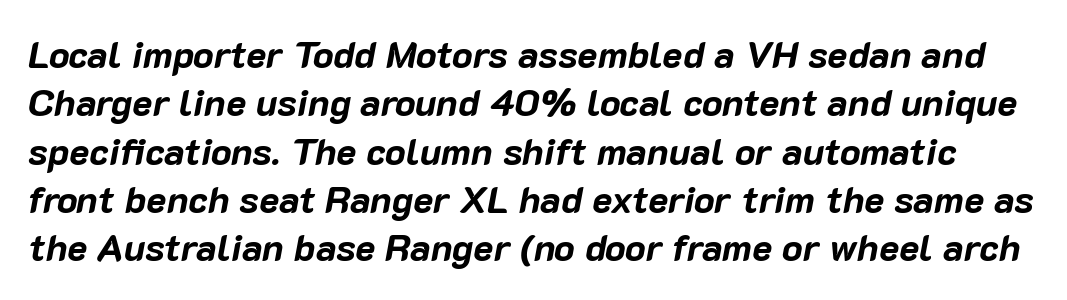
The image shows 38 px bold type, italic (leaning right); set normal line spacing (1.27x), normal letter spacing, not underlined; low stroke contrast and a medium x-height.
